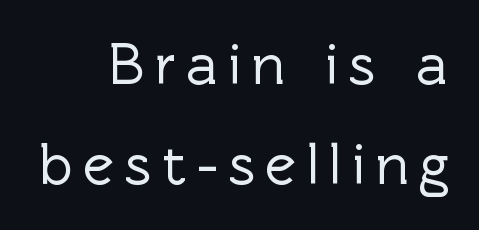
{"serif": "no", "italic": "no", "width": "normal", "x_height": "medium", "monospaced": "no", "underline": "no", "align": "right", "line_spacing": "normal", "line_spacing_ratio": 1.7, "glyph_px": 59}
